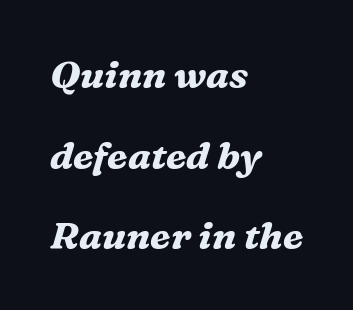
Q: Is the text bold? A: Yes.
Q: Is the text italic (slanted)? A: Yes, it leans right by about 16 degrees.
Q: Is the typeface a serif or a sans-serif typeface? A: Serif.
Q: Is the text underlined? A: No.
Q: How is the paragraph aligned? A: Left-aligned.
Q: Is the spacing between letters normal or unusually wide? A: Normal.
Q: Is the spacing between lines tight, normal or loose? A: Loose.
Q: Width (condensed, normal, or wide)? A: Normal.
Q: Stroke contrast? A: Medium.
Q: x-height? A: Medium.
Q: Monospaced? A: No.
